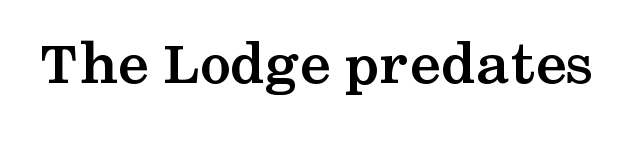
Q: Is the text bold? A: Yes.
Q: Is the text italic (slanted)? A: No, it is upright.
Q: Is the typeface a serif or a sans-serif typeface? A: Serif.
Q: Is the text underlined? A: No.
Q: Is the spacing between letters normal or unusually wide? A: Normal.
Q: Width (condensed, normal, or wide)? A: Wide.
Q: Stroke contrast? A: Medium.
Q: x-height? A: Medium.
Q: Monospaced? A: No.
